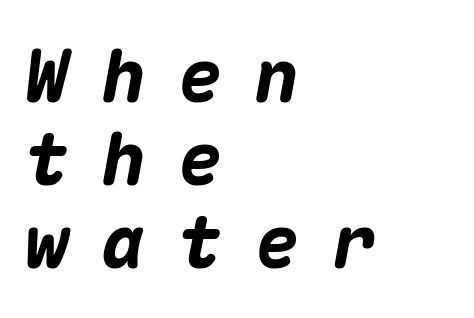
The passage shown has open, widely tracked lettering throughout. Line spacing here is tight. These lines are set flush left with a ragged right edge. The strip under each line holds only bare page. Notice how thick the strokes are: this is what a full bold looks like.
